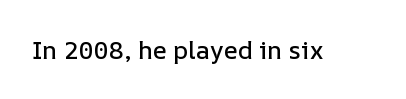
The image shows 25 px text type, upright; set normal letter spacing, not underlined.
